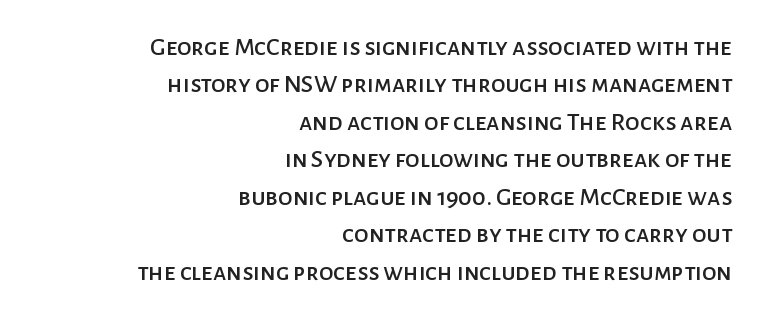
The image shows 26 px text type, upright; set right-aligned, normal line spacing (1.44x), normal letter spacing, not underlined.
